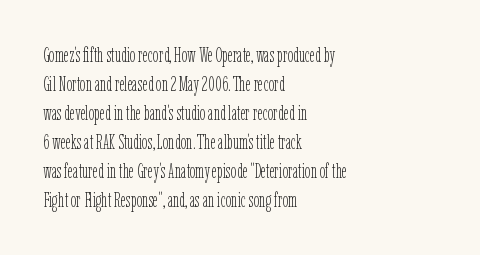
{"italic": "no", "bold": "no", "underline": "no", "align": "left", "line_spacing": "normal", "line_spacing_ratio": 1.45, "letter_spacing": "normal", "letter_spacing_em": 0.0, "glyph_px": 20}
